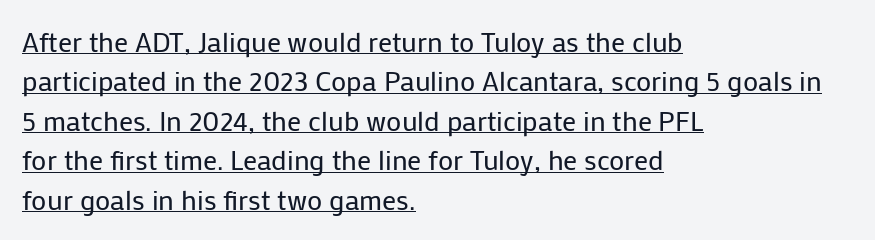
The image shows 28 px regular-weight sans-serif type, upright; set left-aligned, normal line spacing (1.41x), normal letter spacing, underlined; low stroke contrast and a medium x-height.
